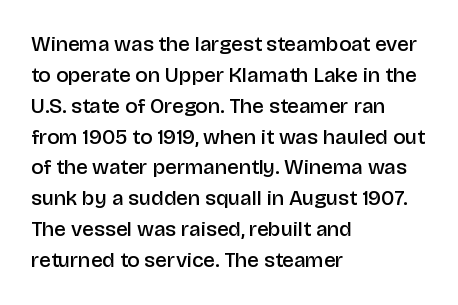
{"italic": "no", "bold": "semi", "underline": "no", "align": "left", "line_spacing": "normal", "line_spacing_ratio": 1.47, "letter_spacing": "normal", "letter_spacing_em": 0.0, "glyph_px": 21}
